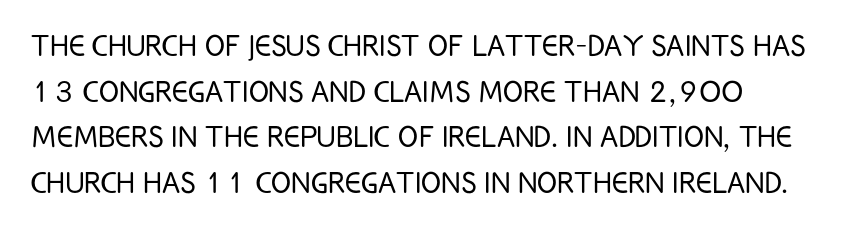
Q: Is the text bold? A: No.
Q: Is the text italic (slanted)? A: No, it is upright.
Q: Is the typeface a serif or a sans-serif typeface? A: Sans-serif.
Q: Is the text underlined? A: No.
Q: How is the paragraph aligned? A: Left-aligned.
Q: Is the spacing between letters normal or unusually wide? A: Normal.
Q: Width (condensed, normal, or wide)? A: Condensed.
Q: Stroke contrast? A: Low.
Q: x-height? A: Large.
Q: Monospaced? A: No.
